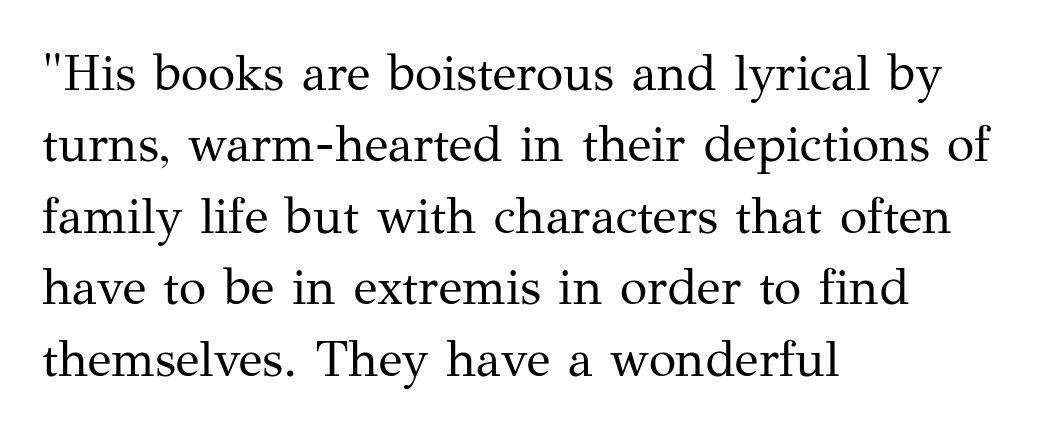
{"serif": "yes", "italic": "no", "bold": "no", "weight": "regular", "width": "normal", "stroke_contrast": "medium", "x_height": "medium", "monospaced": "no", "underline": "no", "align": "left", "line_spacing": "normal", "line_spacing_ratio": 1.43, "letter_spacing": "normal", "letter_spacing_em": 0.0, "glyph_px": 50}
